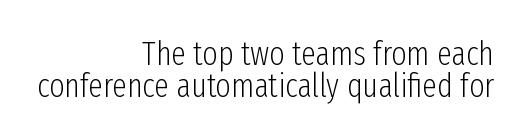
The image shows 33 px light, condensed sans-serif type, upright; set right-aligned, tight line spacing (0.96x), normal letter spacing, not underlined; low stroke contrast and a medium x-height.
